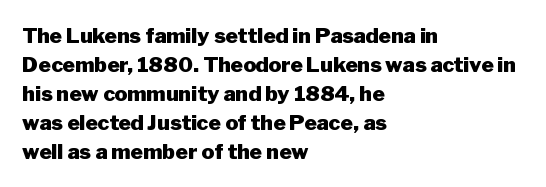
The image shows 21 px bold type, upright; set left-aligned, normal line spacing (1.38x), normal letter spacing, not underlined.
